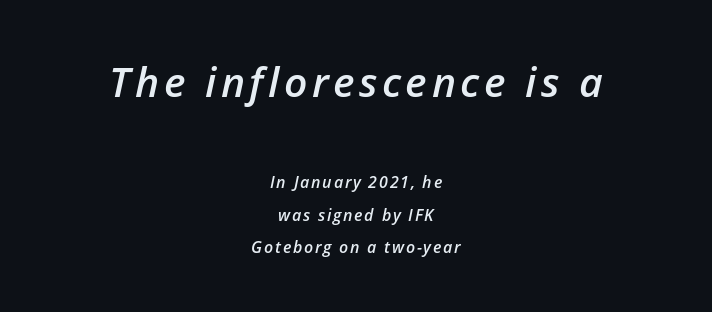
{"italic": "yes", "lean": "right", "slant_degrees": 12, "bold": "semi", "weight": "semibold", "width": "normal", "stroke_contrast": "low", "x_height": "medium", "monospaced": "no", "underline": "no", "align": "center", "line_spacing": "loose", "line_spacing_ratio": 2.05, "larger_block": "first", "size_ratio": 2.56, "glyph_px": 41}
